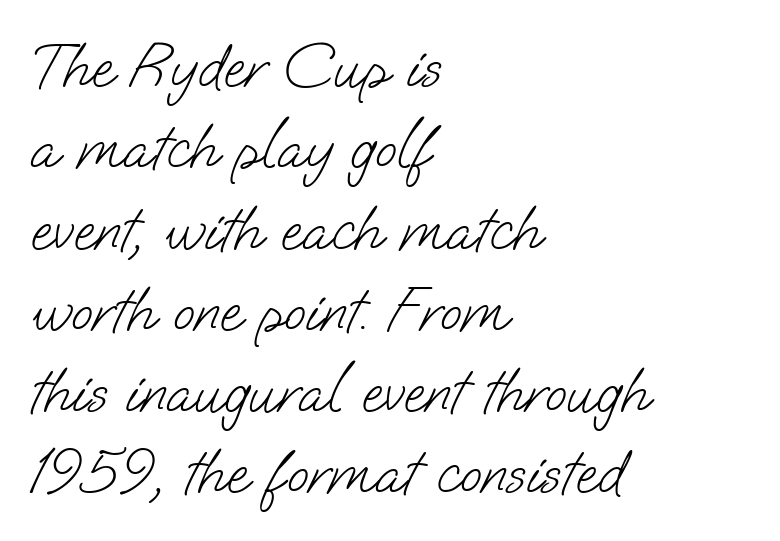
{"serif": "no", "bold": "no", "weight": "light", "width": "normal", "stroke_contrast": "low", "x_height": "small", "monospaced": "no", "underline": "no", "align": "left", "line_spacing": "normal", "line_spacing_ratio": 1.29, "letter_spacing": "normal", "letter_spacing_em": 0.0, "glyph_px": 63}
